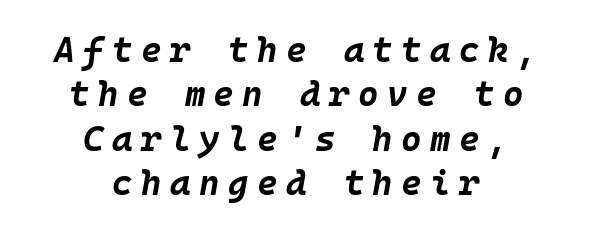
Look at the stroke-to-counter ratio: heavy, a bold. Honestly, the letter spacing is so wide it's the main thing you notice. Type without underlining. Does the lettering tilt? It does — this is italic.
